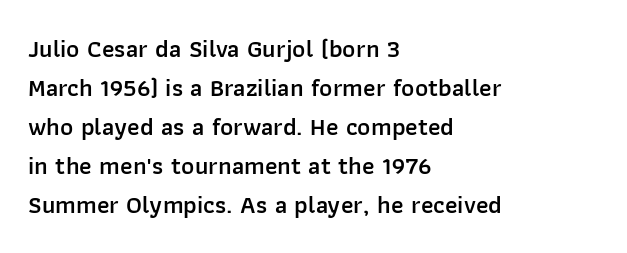
The image shows 25 px text type, upright; set left-aligned, normal line spacing (1.56x), normal letter spacing, not underlined.
